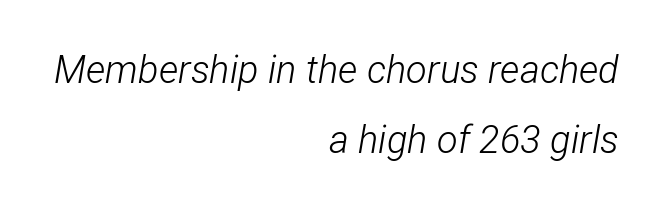
Q: Is the text bold? A: No.
Q: Is the text italic (slanted)? A: Yes, it leans right by about 12 degrees.
Q: Is the text underlined? A: No.
Q: How is the paragraph aligned? A: Right-aligned.
Q: Is the spacing between letters normal or unusually wide? A: Normal.
Q: Width (condensed, normal, or wide)? A: Condensed.
Q: Stroke contrast? A: Low.
Q: x-height? A: Medium.
Q: Monospaced? A: No.
